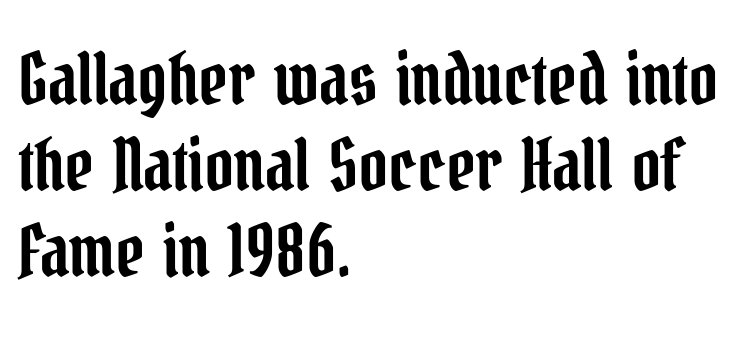
The image shows 71 px condensed serif type, upright; set left-aligned, line spacing 1.21x, normal letter spacing, not underlined; low stroke contrast and a medium x-height.
